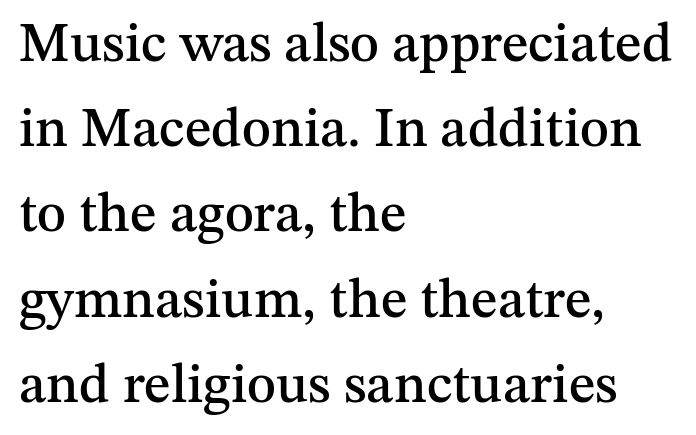
In terms of letterspacing, this is plain default setting. This sample keeps an unexceptional amount of space between lines. Proportional: the letters do not fall into vertical columns. Every row of glyphs begins at an identical x-position on the left. A bare baseline throughout the passage.
